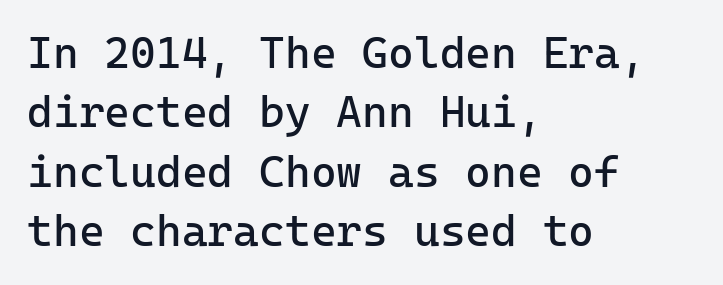
Q: Is the text bold? A: No.
Q: Is the text italic (slanted)? A: No, it is upright.
Q: Is the typeface a serif or a sans-serif typeface? A: Sans-serif.
Q: Is the text underlined? A: No.
Q: How is the paragraph aligned? A: Left-aligned.
Q: Is the spacing between letters normal or unusually wide? A: Normal.
Q: Is the spacing between lines tight, normal or loose? A: Normal.
Q: Width (condensed, normal, or wide)? A: Normal.
Q: Stroke contrast? A: Low.
Q: x-height? A: Medium.
Q: Monospaced? A: Yes.
